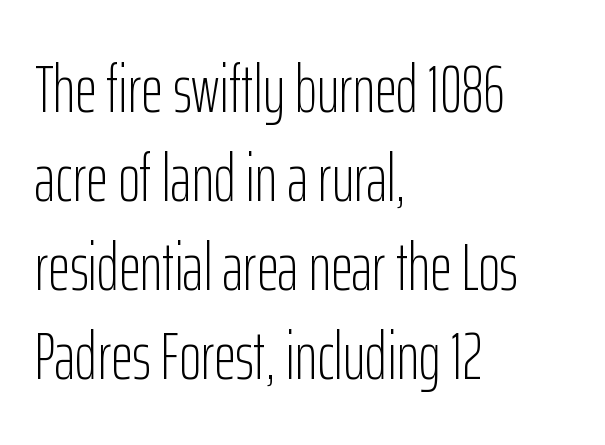
{"serif": "no", "italic": "no", "bold": "no", "weight": "light", "width": "condensed", "stroke_contrast": "low", "x_height": "medium", "monospaced": "no", "underline": "no", "align": "left", "line_spacing": "normal", "line_spacing_ratio": 1.33, "letter_spacing": "normal", "letter_spacing_em": 0.0, "glyph_px": 67}
